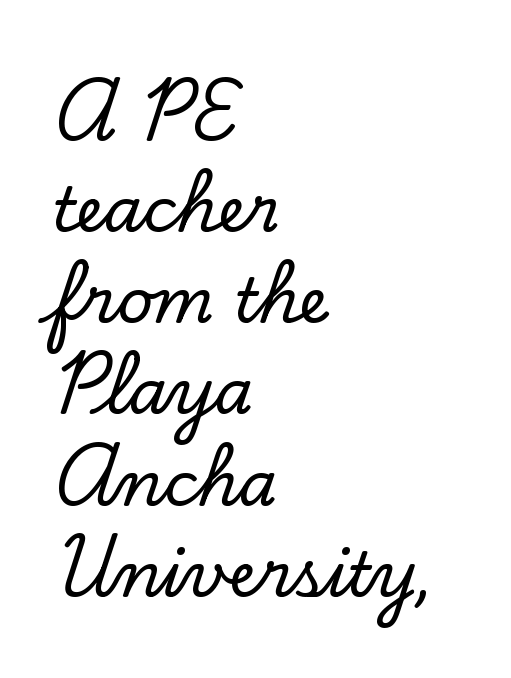
The image shows 62 px serif type; set left-aligned, normal line spacing (1.47x), normal letter spacing, not underlined; low stroke contrast and a small x-height.
